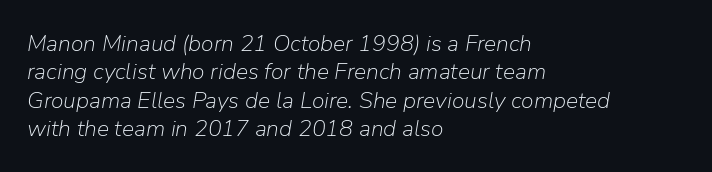
{"italic": "yes", "lean": "right", "slant_degrees": 9, "bold": "no", "underline": "no", "align": "left", "line_spacing_ratio": 1.23, "letter_spacing": "normal", "letter_spacing_em": 0.0, "glyph_px": 23}
